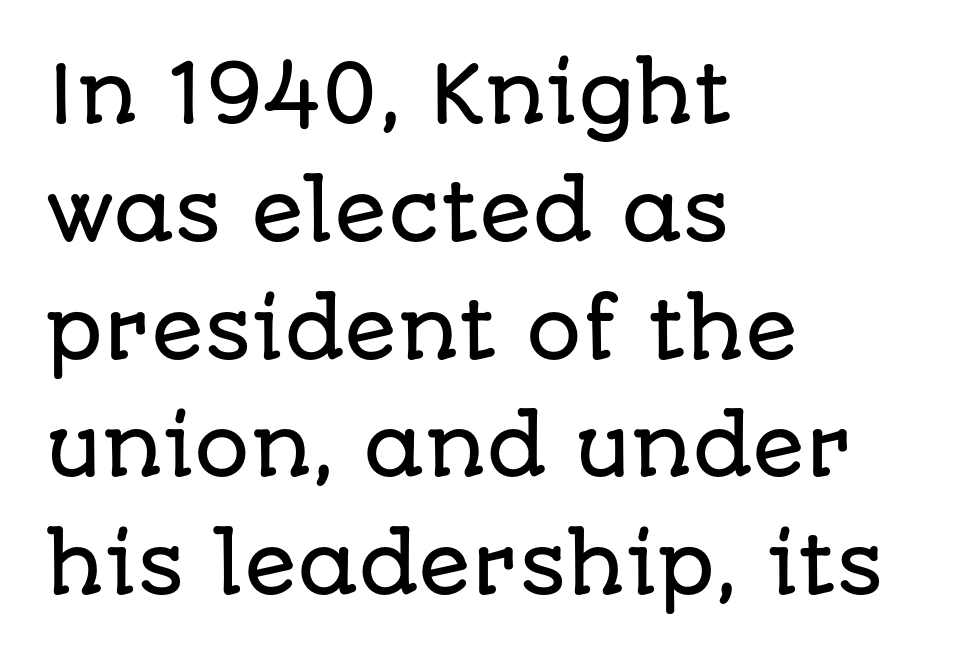
{"serif": "no", "italic": "no", "width": "normal", "stroke_contrast": "low", "x_height": "large", "monospaced": "no", "underline": "no", "align": "left", "line_spacing": "normal", "line_spacing_ratio": 1.51, "letter_spacing": "normal", "letter_spacing_em": 0.0, "glyph_px": 78}
